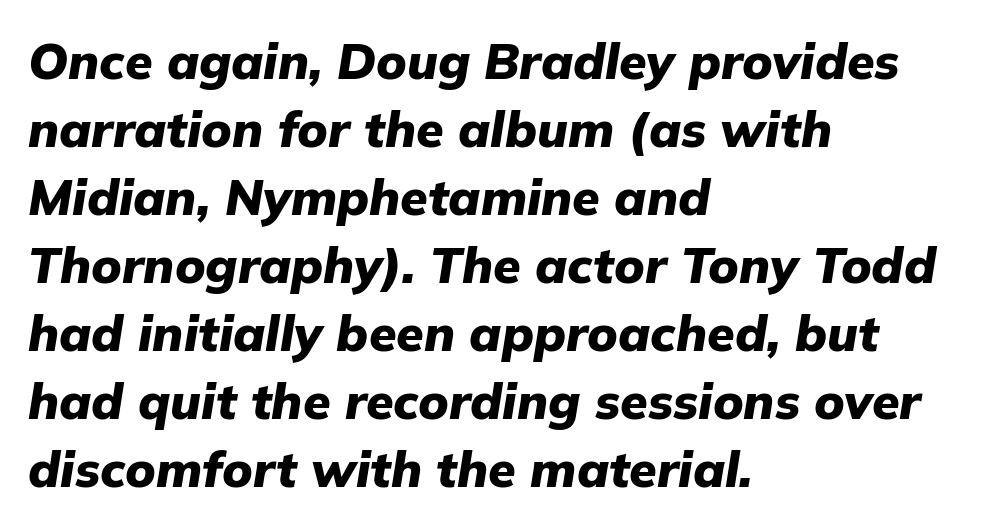
Each glyph is drawn with heavy, bold strokes. The string is rendered with underlining switched off. The gaps between neighbouring characters are ordinary and unremarkable. Would a proofreader flag this as italicized? Yes. Character widths vary here, with narrow letters taking less room than wide ones.
